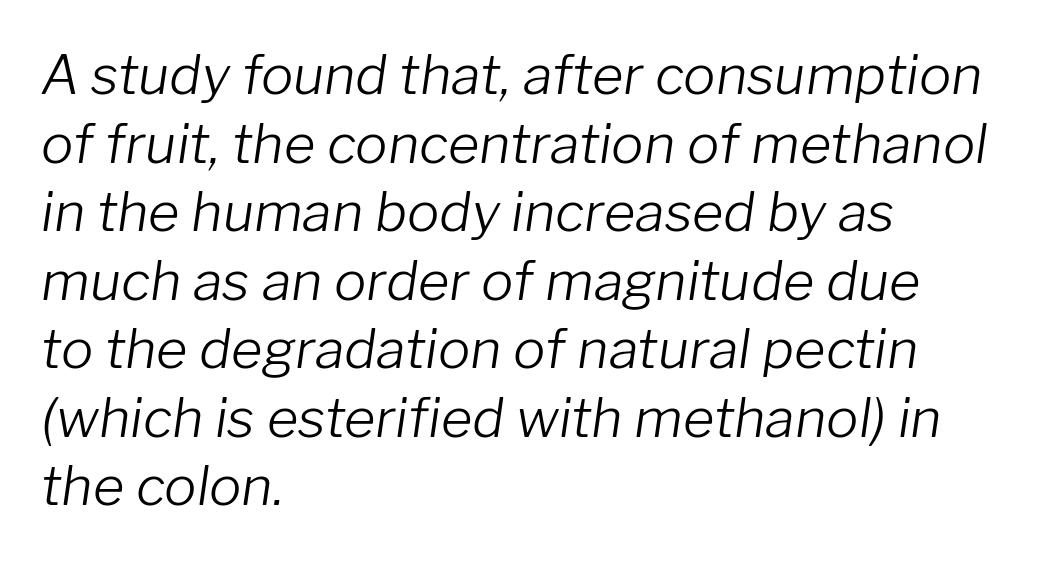
{"italic": "yes", "lean": "right", "slant_degrees": 8, "bold": "no", "weight": "light", "width": "normal", "stroke_contrast": "low", "x_height": "medium", "monospaced": "no", "underline": "no", "align": "left", "line_spacing": "normal", "line_spacing_ratio": 1.27, "letter_spacing": "normal", "letter_spacing_em": 0.0, "glyph_px": 54}
